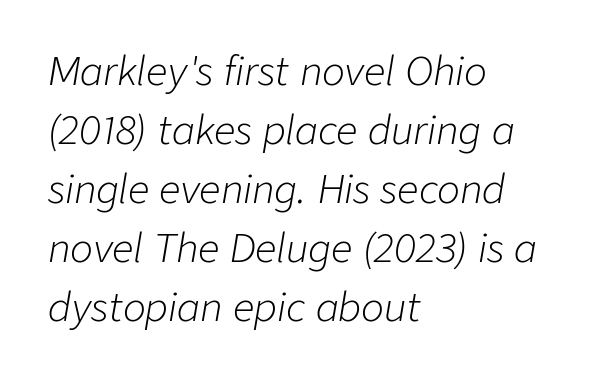
The image shows 38 px light type, italic (leaning right); set left-aligned, normal line spacing (1.55x), normal letter spacing, not underlined; low stroke contrast and a medium x-height.
